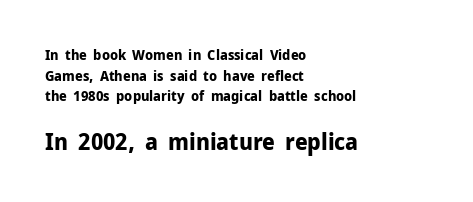
Q: Is the text bold? A: Yes.
Q: Is the text italic (slanted)? A: No, it is upright.
Q: Is the text underlined? A: No.
Q: How is the paragraph aligned? A: Left-aligned.
Q: Is the spacing between letters normal or unusually wide? A: Normal.
Q: Is the spacing between lines tight, normal or loose? A: Normal.
Q: Which block of text is set in a larger size, the first (top) or the second (bottom)? A: The second (bottom) one.
